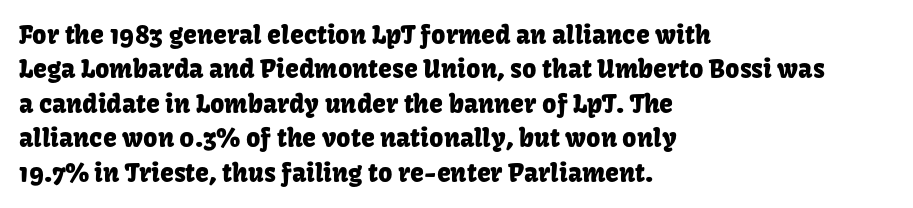
Style check: upright. All the whitespace from short lines collects on the right. Rule under the text: the space is simply empty. Leading matches the norm, producing a regular column.
